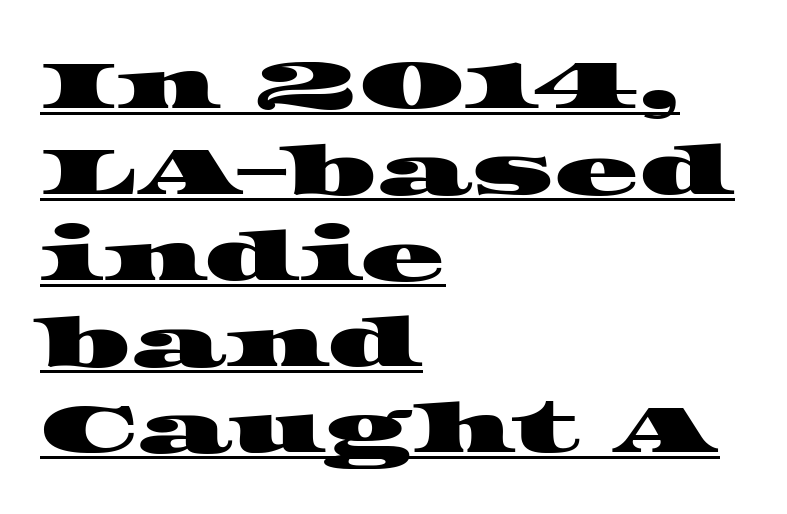
Q: Is the typeface a serif or a sans-serif typeface? A: Serif.
Q: Is the text underlined? A: Yes.
Q: How is the paragraph aligned? A: Left-aligned.
Q: Is the spacing between letters normal or unusually wide? A: Normal.
Q: Width (condensed, normal, or wide)? A: Wide.
Q: Stroke contrast? A: High.
Q: x-height? A: Large.
Q: Monospaced? A: No.
